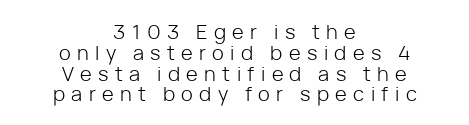
Q: Is the text bold? A: No.
Q: Is the text italic (slanted)? A: No, it is upright.
Q: Is the text underlined? A: No.
Q: How is the paragraph aligned? A: Centered.
Q: Is the spacing between letters normal or unusually wide? A: Unusually wide.
Q: Is the spacing between lines tight, normal or loose? A: Tight.
